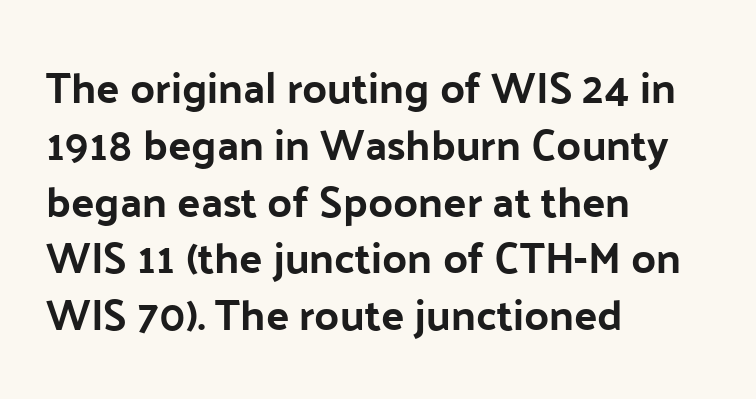
The image shows 43 px bold sans-serif type, upright; set left-aligned, normal line spacing (1.32x), normal letter spacing, not underlined; low stroke contrast and a medium x-height.
